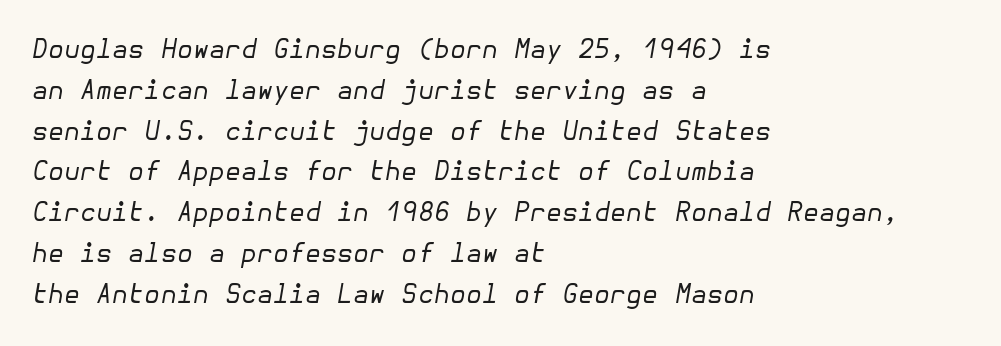
The image shows 26 px text type, italic (leaning right); set left-aligned, normal line spacing (1.57x), normal letter spacing, not underlined.
